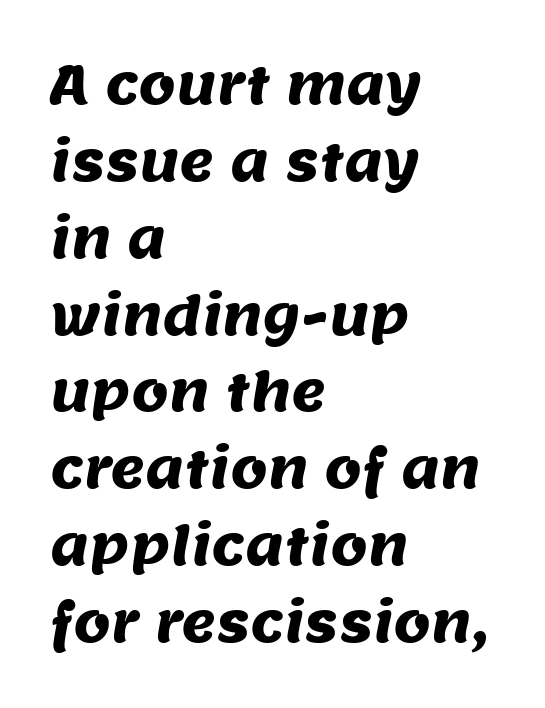
The image shows 53 px sans-serif type; set left-aligned, normal line spacing (1.45x), normal letter spacing, not underlined; medium stroke contrast and a large x-height.
